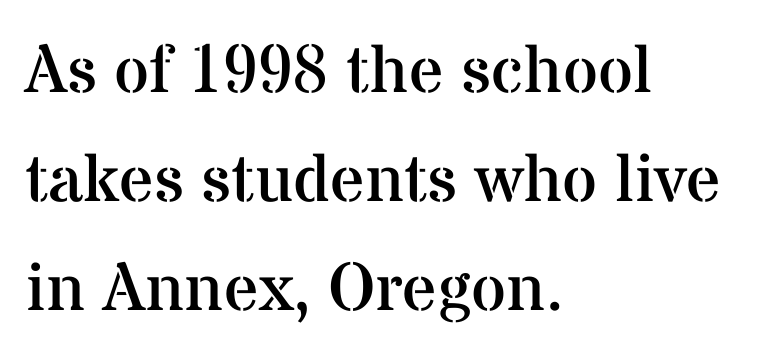
On a weight scale, this lands at 450 or below. A roman cut, with each character standing at attention. The string is rendered with underlining switched off. To sum up the face: it has serifs.
